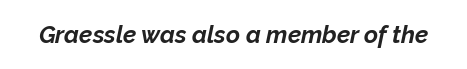
{"italic": "yes", "lean": "right", "slant_degrees": 12, "bold": "yes", "underline": "no", "letter_spacing": "normal", "letter_spacing_em": 0.0, "glyph_px": 24}
